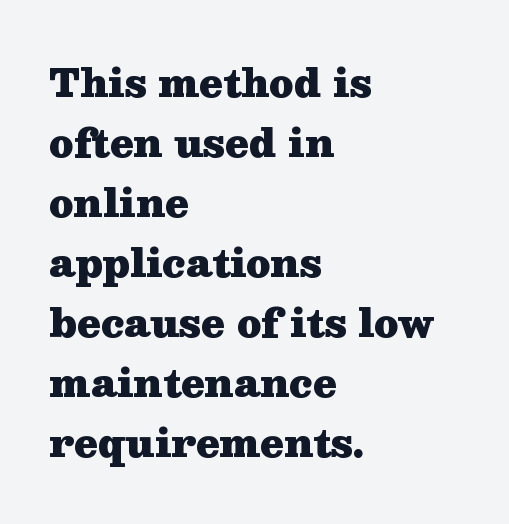
{"serif": "yes", "italic": "no", "bold": "yes", "weight": "heavy", "width": "wide", "stroke_contrast": "medium", "x_height": "medium", "monospaced": "no", "underline": "no", "align": "left", "line_spacing": "normal", "line_spacing_ratio": 1.58, "letter_spacing": "normal", "letter_spacing_em": 0.0, "glyph_px": 38}
